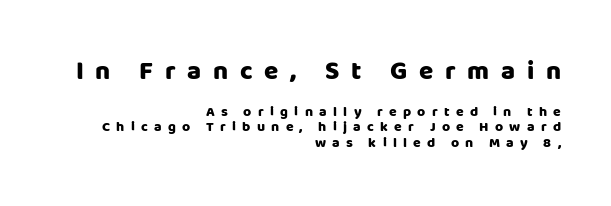
Q: Is the text bold? A: Yes.
Q: Is the text italic (slanted)? A: No, it is upright.
Q: Is the text underlined? A: No.
Q: How is the paragraph aligned? A: Right-aligned.
Q: Is the spacing between letters normal or unusually wide? A: Unusually wide.
Q: Is the spacing between lines tight, normal or loose? A: Tight.
Q: Which block of text is set in a larger size, the first (top) or the second (bottom)? A: The first (top) one.
